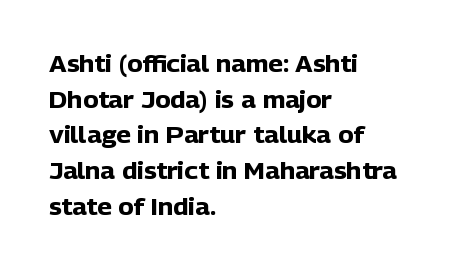
Q: Is the text bold? A: Yes.
Q: Is the text italic (slanted)? A: No, it is upright.
Q: Is the text underlined? A: No.
Q: How is the paragraph aligned? A: Left-aligned.
Q: Is the spacing between letters normal or unusually wide? A: Normal.
Q: Is the spacing between lines tight, normal or loose? A: Normal.
